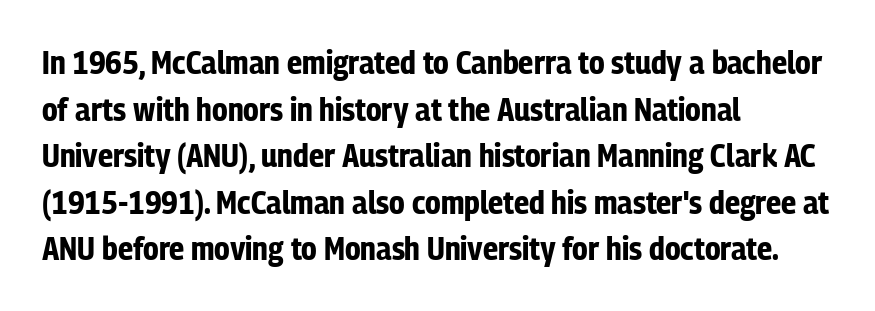
The image shows 33 px bold, condensed sans-serif type, upright; set left-aligned, normal line spacing (1.41x), normal letter spacing, not underlined; low stroke contrast and a medium x-height.
